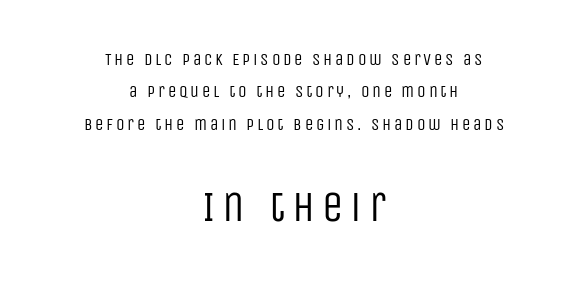
{"serif": "no", "italic": "no", "bold": "no", "weight": "regular", "width": "condensed", "stroke_contrast": "low", "x_height": "large", "monospaced": "no", "underline": "no", "align": "center", "line_spacing": "loose", "line_spacing_ratio": 1.91, "larger_block": "second", "size_ratio": 2.53, "glyph_px": 43}
